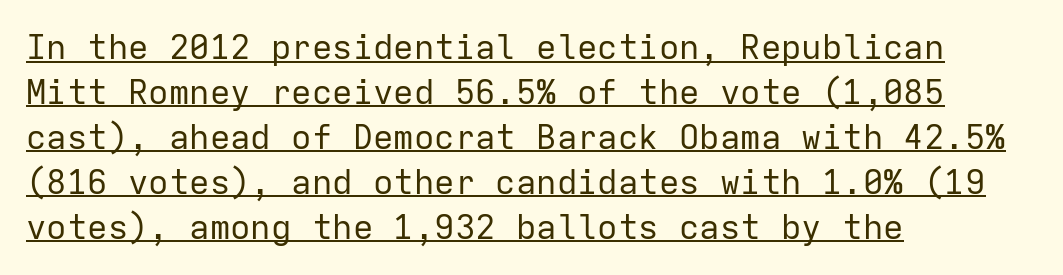
The image shows 34 px regular-weight sans-serif type, upright, monospaced; set left-aligned, normal line spacing (1.32x), normal letter spacing, underlined; low stroke contrast and a medium x-height.
